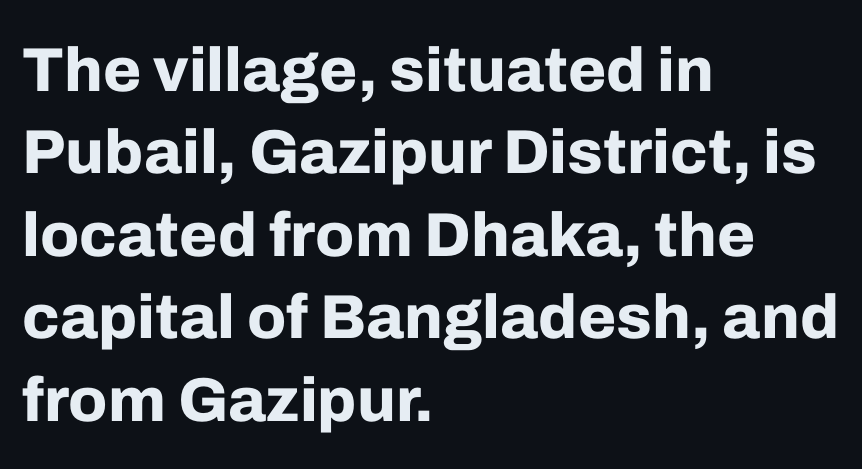
The typeface chosen for these lines omits serifs. The sample has been set heavy, in full bold. Spacing between characters is what you'd get straight out of the box. Upright lettering throughout. Descenders hang freely into open space.
